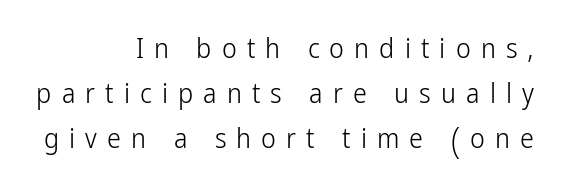
A typesetter would call this heavily tracked-out type. The lettering holds an erect, upright posture throughout. Each line ends at the same right margin while the left side varies. Stroke terminals: plain, sans-serif. Anything drawn beneath the words? Only blank space. Compared with typical paragraphs, the rows here are spaced about the same.
